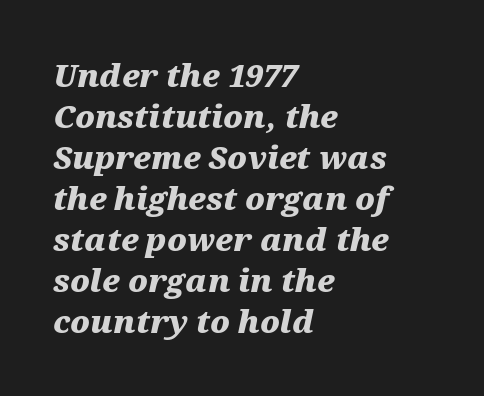
The image shows 31 px heavy, wide type, italic (leaning right); set left-aligned, normal line spacing (1.32x), normal letter spacing, not underlined; medium stroke contrast and a medium x-height.
